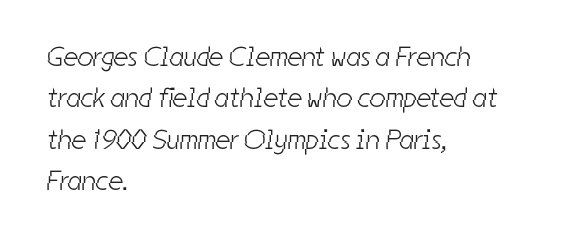
{"serif": "no", "bold": "no", "weight": "light", "width": "condensed", "stroke_contrast": "low", "x_height": "medium", "monospaced": "no", "underline": "no", "align": "left", "line_spacing": "normal", "line_spacing_ratio": 1.48, "letter_spacing": "normal", "letter_spacing_em": 0.0, "glyph_px": 28}
